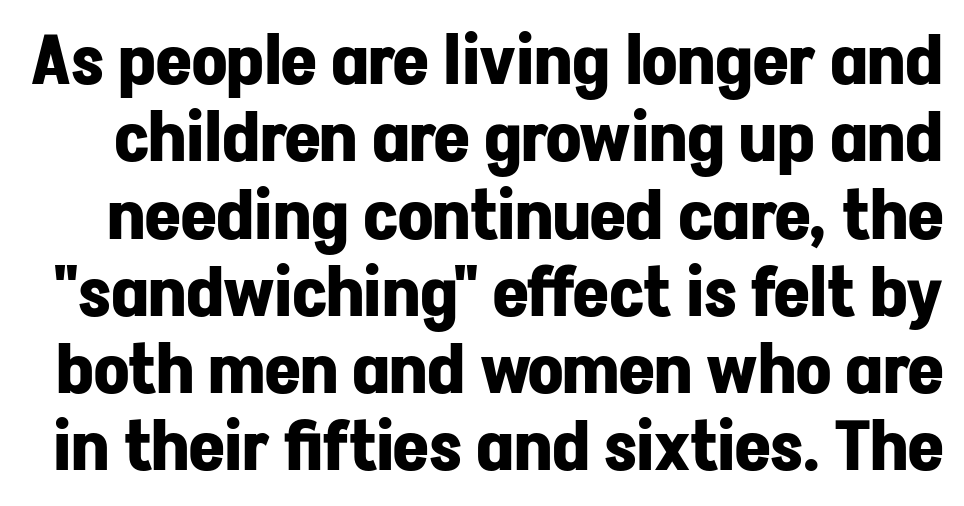
{"serif": "no", "italic": "no", "bold": "yes", "weight": "bold", "width": "normal", "stroke_contrast": "low", "x_height": "medium", "monospaced": "no", "underline": "no", "line_spacing": "tight", "line_spacing_ratio": 1.12, "letter_spacing": "normal", "letter_spacing_em": 0.0, "glyph_px": 69}
